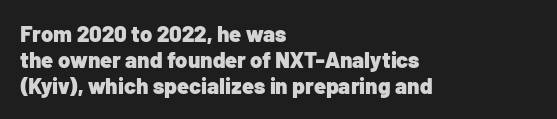
Q: Is the text bold? A: Yes.
Q: Is the text italic (slanted)? A: No, it is upright.
Q: Is the text underlined? A: No.
Q: How is the paragraph aligned? A: Left-aligned.
Q: Is the spacing between letters normal or unusually wide? A: Normal.
